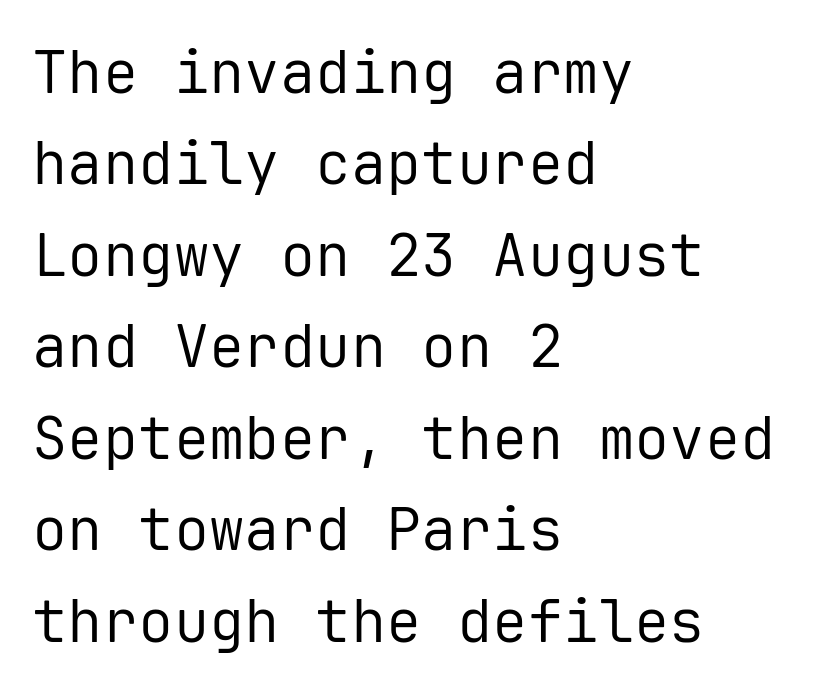
{"serif": "no", "italic": "no", "bold": "no", "weight": "regular", "width": "normal", "stroke_contrast": "low", "x_height": "medium", "monospaced": "yes", "underline": "no", "align": "left", "line_spacing": "normal", "line_spacing_ratio": 1.55, "letter_spacing": "normal", "letter_spacing_em": 0.0, "glyph_px": 59}
